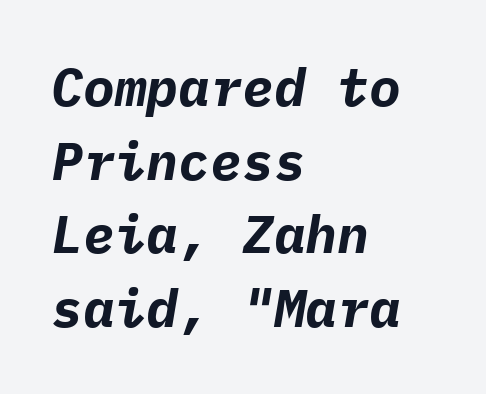
The image shows 53 px bold type, italic (leaning right), monospaced; set left-aligned, normal line spacing (1.39x), normal letter spacing, not underlined; low stroke contrast and a medium x-height.
